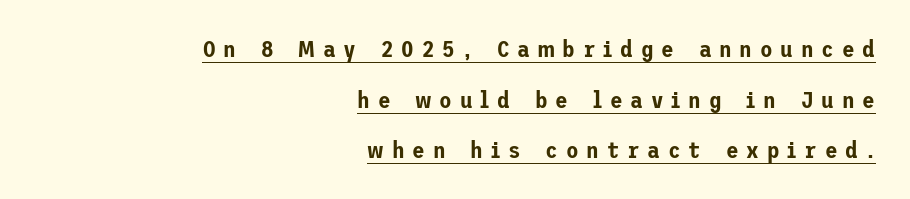
Q: Is the text italic (slanted)? A: No, it is upright.
Q: Is the text underlined? A: Yes.
Q: How is the paragraph aligned? A: Right-aligned.
Q: Is the spacing between letters normal or unusually wide? A: Unusually wide.
Q: Is the spacing between lines tight, normal or loose? A: Loose.
